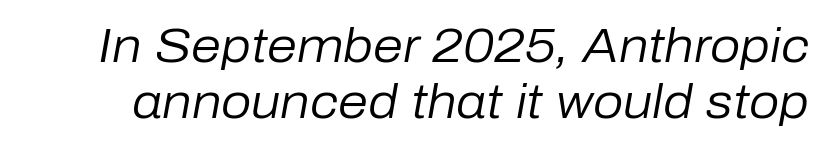
The cut favours lightness, reaching ordinary text weight at its darkest. The baseline area is clear. Here the designer chose a conventional face with non-uniform glyph widths. Glyph-to-glyph distance matches everyday printed text. Emphasis-style slanted type is in use.
